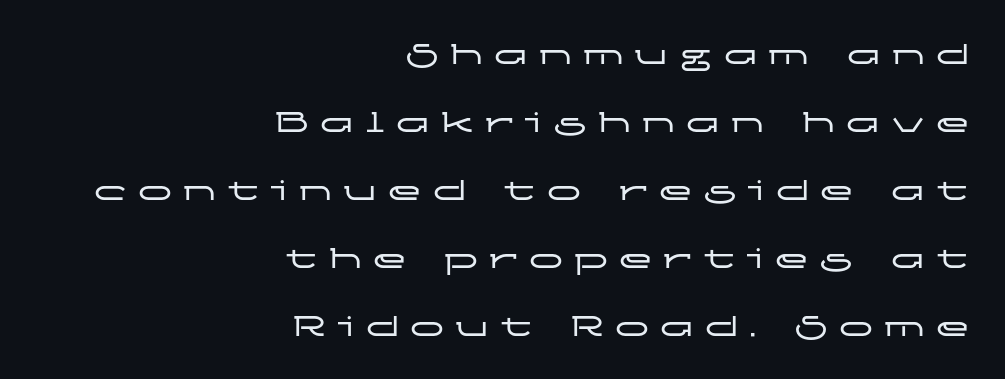
Q: Is the text italic (slanted)? A: No, it is upright.
Q: Is the typeface a serif or a sans-serif typeface? A: Sans-serif.
Q: Is the text underlined? A: No.
Q: How is the paragraph aligned? A: Right-aligned.
Q: Is the spacing between letters normal or unusually wide? A: Unusually wide.
Q: Is the spacing between lines tight, normal or loose? A: Loose.
Q: Width (condensed, normal, or wide)? A: Wide.
Q: Stroke contrast? A: Low.
Q: x-height? A: Medium.
Q: Monospaced? A: No.
